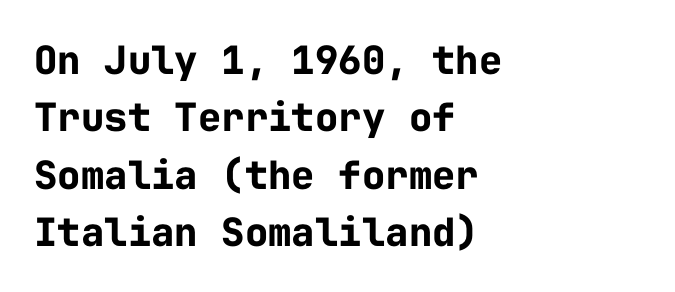
Q: Is the text bold? A: Yes.
Q: Is the text italic (slanted)? A: No, it is upright.
Q: Is the typeface a serif or a sans-serif typeface? A: Sans-serif.
Q: Is the text underlined? A: No.
Q: How is the paragraph aligned? A: Left-aligned.
Q: Is the spacing between letters normal or unusually wide? A: Normal.
Q: Is the spacing between lines tight, normal or loose? A: Normal.
Q: Width (condensed, normal, or wide)? A: Normal.
Q: Stroke contrast? A: Low.
Q: x-height? A: Medium.
Q: Monospaced? A: Yes.
